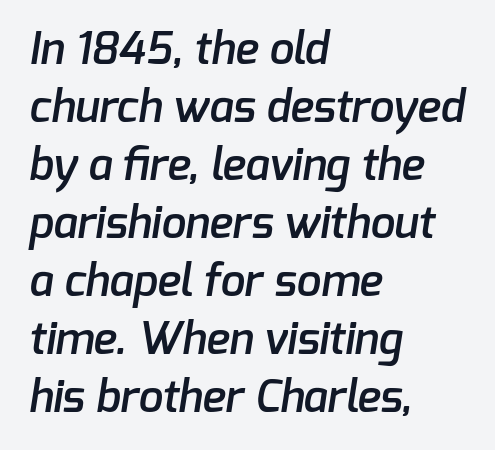
Q: Is the text bold? A: Semi-bold.
Q: Is the typeface a serif or a sans-serif typeface? A: Sans-serif.
Q: Is the text underlined? A: No.
Q: How is the paragraph aligned? A: Left-aligned.
Q: Is the spacing between letters normal or unusually wide? A: Normal.
Q: Is the spacing between lines tight, normal or loose? A: Normal.
Q: Width (condensed, normal, or wide)? A: Normal.
Q: Stroke contrast? A: Low.
Q: x-height? A: Medium.
Q: Monospaced? A: No.
